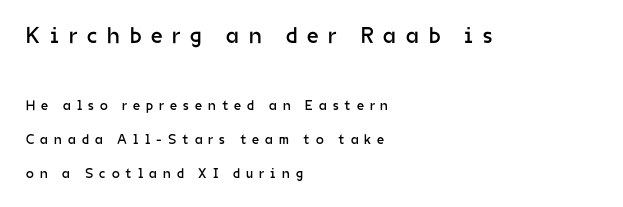
The image shows 23 px text type, upright; set left-aligned, loose line spacing (2.42x), unusually wide letter spacing (+0.43 em), not underlined; the first (top) block is 1.64x larger.
